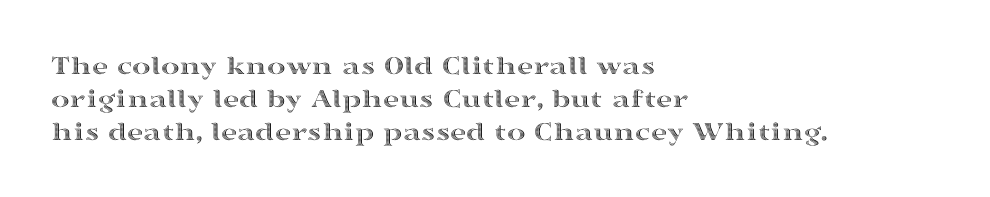
These lines were composed using upright roman letters. Here the designer chose a conventional face with non-uniform glyph widths. Descenders are the only things crossing below the line. Which margin do the lines hug? The left one — the right edge is uneven.
